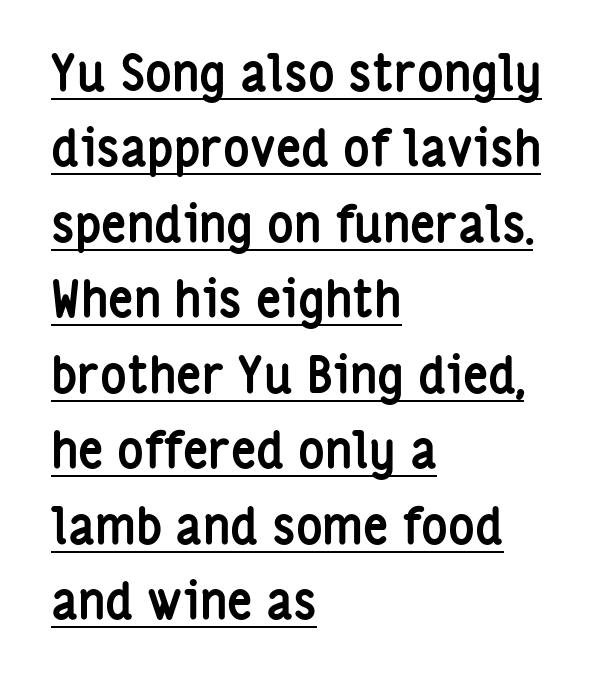
The image shows 50 px semibold, condensed sans-serif type, upright; set left-aligned, normal line spacing (1.51x), normal letter spacing, underlined; low stroke contrast and a medium x-height.
